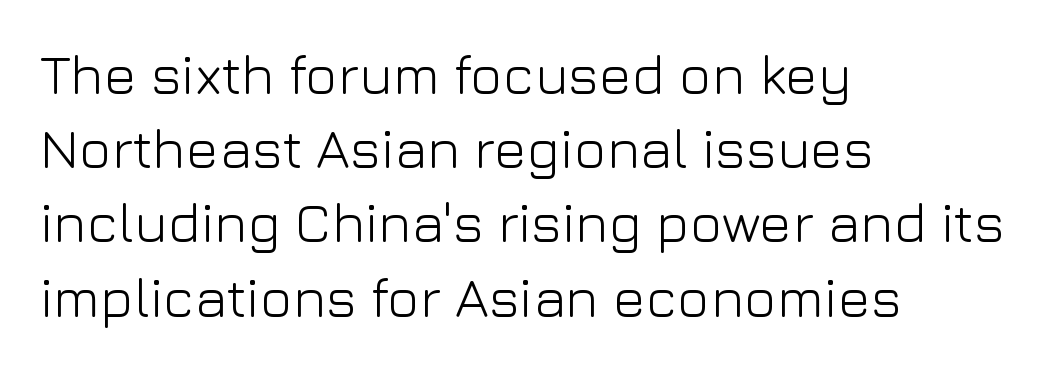
{"serif": "no", "italic": "no", "bold": "no", "weight": "light", "width": "normal", "stroke_contrast": "low", "x_height": "medium", "monospaced": "no", "underline": "no", "align": "left", "line_spacing": "normal", "line_spacing_ratio": 1.35, "letter_spacing": "normal", "letter_spacing_em": 0.0, "glyph_px": 55}
